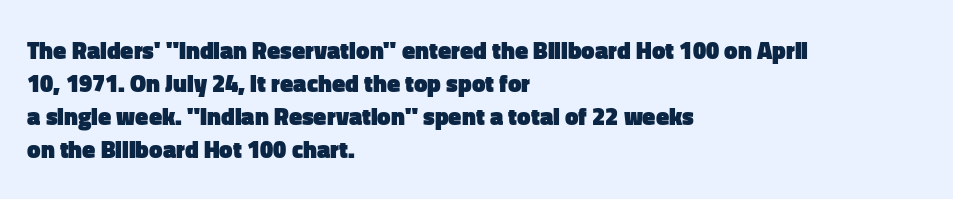
The image shows 24 px bold type, upright; set left-aligned, normal line spacing (1.37x), normal letter spacing, not underlined.
